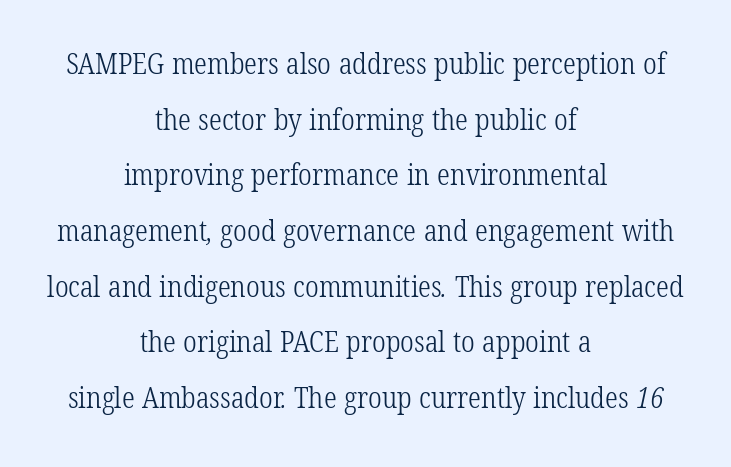
A student would call this center alignment; a typographer would say set centered. To sum up the face: it has serifs. The horizontal fit of the characters is conventional and even. The glyphs are unaccompanied by any horizontal stroke below them.
